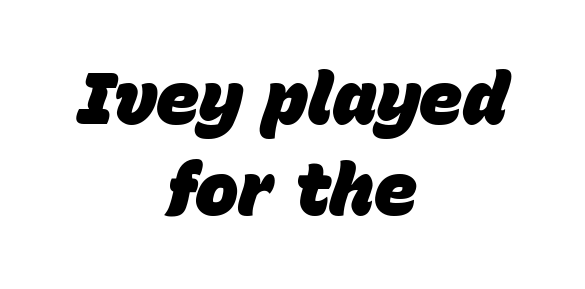
{"italic": "yes", "lean": "right", "slant_degrees": 15, "bold": "yes", "weight": "heavy", "width": "normal", "stroke_contrast": "low", "x_height": "large", "monospaced": "no", "underline": "no", "align": "center", "line_spacing": "normal", "line_spacing_ratio": 1.25, "letter_spacing": "normal", "letter_spacing_em": 0.0, "glyph_px": 73}
